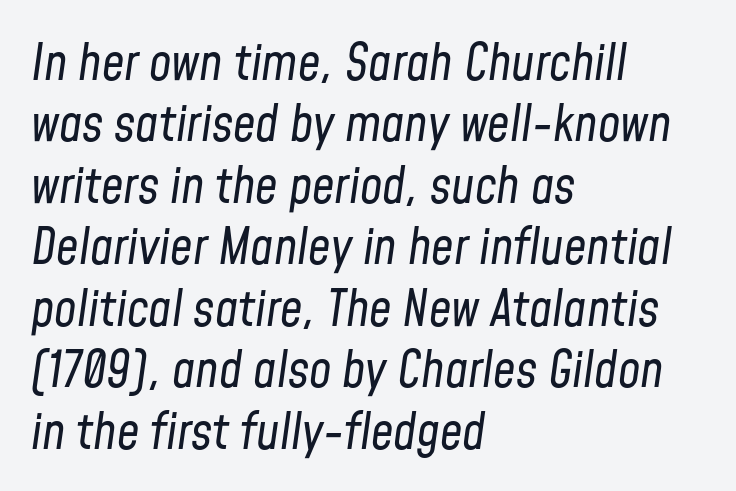
Italic? Definitely — the glyphs are oblique. The font is comparable to plain body text, perhaps lighter. Standard letterfit; no display-style spreading of the glyphs. Words float on clear page, feet unadorned. The text block is weighted toward the left margin, trailing off unevenly rightward. Character widths vary here, with narrow letters taking less room than wide ones.
